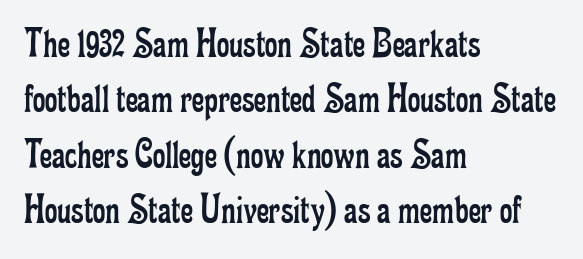
Where is the straight margin? On the left. Leading matches the norm, producing a regular column. Each stroke keeps to a modest, everyday thickness or less. Underline: absent.
